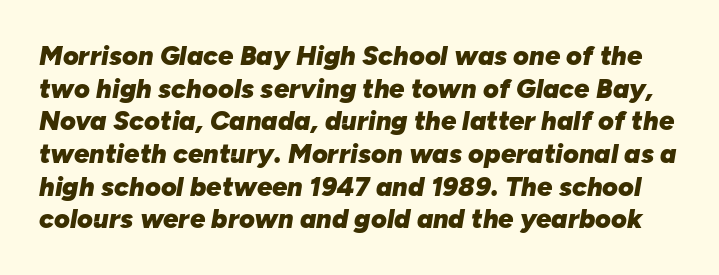
{"italic": "yes", "lean": "right", "slant_degrees": 10, "bold": "yes", "underline": "no", "line_spacing_ratio": 1.21, "letter_spacing": "normal", "letter_spacing_em": 0.0, "glyph_px": 27}
